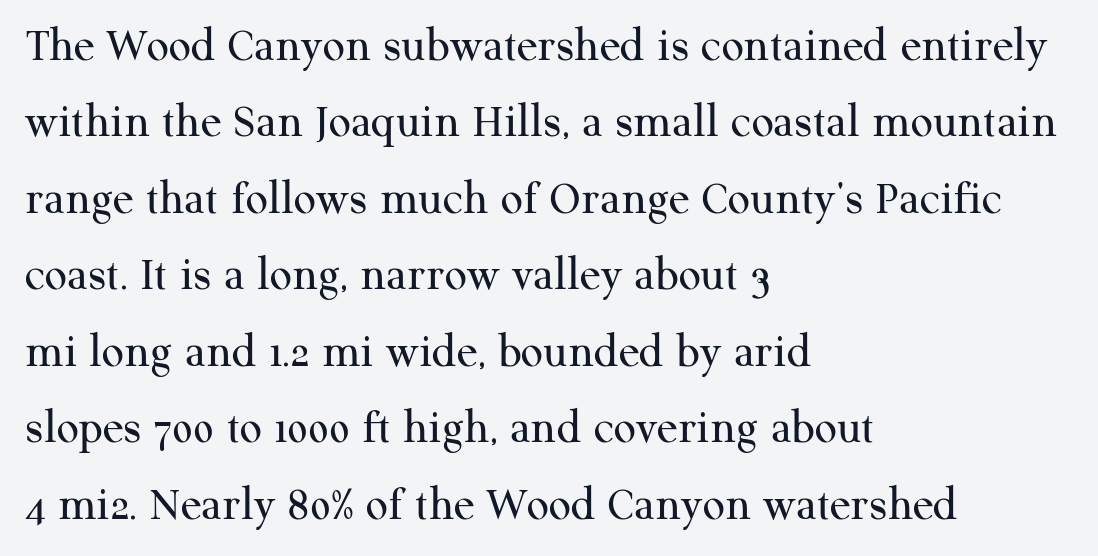
{"serif": "yes", "italic": "no", "bold": "no", "weight": "regular", "width": "normal", "stroke_contrast": "medium", "x_height": "medium", "monospaced": "no", "underline": "no", "align": "left", "line_spacing": "normal", "line_spacing_ratio": 1.56, "letter_spacing": "normal", "letter_spacing_em": 0.0, "glyph_px": 49}
